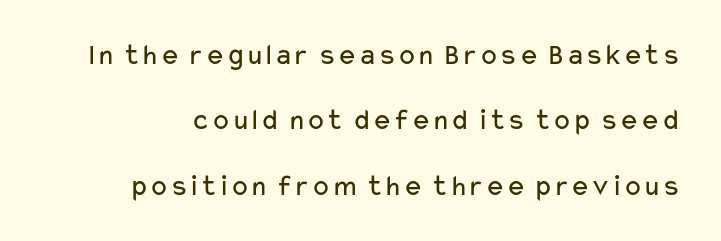
{"serif": "no", "italic": "no", "bold": "no", "weight": "regular", "width": "wide", "stroke_contrast": "low", "x_height": "medium", "monospaced": "no", "underline": "no", "line_spacing": "loose", "line_spacing_ratio": 2.18, "letter_spacing": "normal", "letter_spacing_em": 0.0, "glyph_px": 30}
